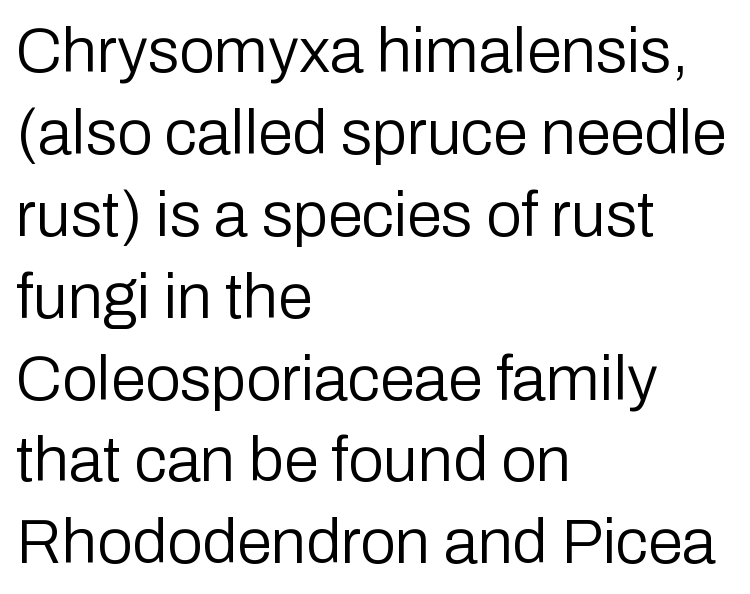
The image shows 63 px regular-weight sans-serif type, upright; set left-aligned, normal line spacing (1.3x), normal letter spacing, not underlined; low stroke contrast and a medium x-height.
